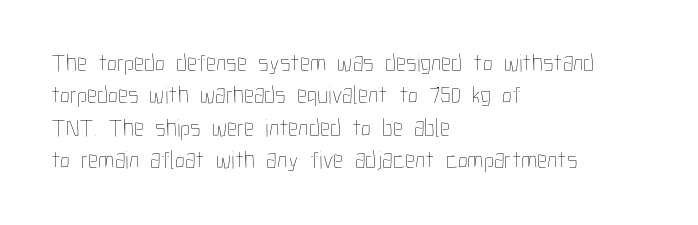
The image shows 25 px text type, upright; set left-aligned, normal line spacing (1.3x), normal letter spacing, not underlined.
